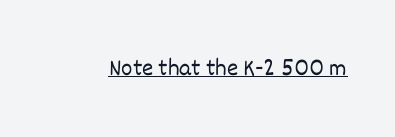
The image shows 24 px text type, upright; set normal letter spacing, underlined.
